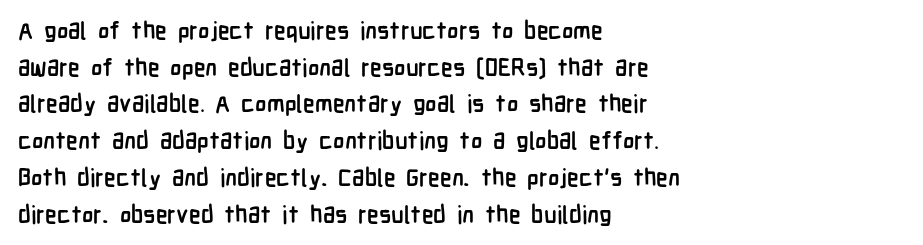
Q: Is the text bold? A: Yes.
Q: Is the text italic (slanted)? A: No, it is upright.
Q: Is the text underlined? A: No.
Q: How is the paragraph aligned? A: Left-aligned.
Q: Is the spacing between letters normal or unusually wide? A: Normal.
Q: Is the spacing between lines tight, normal or loose? A: Normal.
